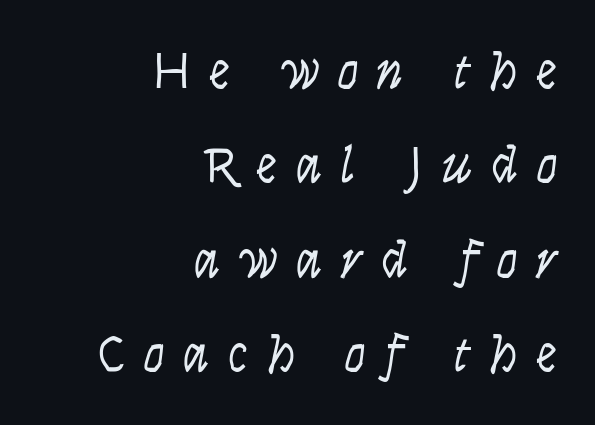
{"italic": "yes", "lean": "right", "slant_degrees": 9, "bold": "no", "weight": "light", "width": "condensed", "stroke_contrast": "low", "x_height": "large", "monospaced": "no", "underline": "no", "align": "right", "line_spacing_ratio": 1.78, "letter_spacing": "wide", "letter_spacing_em": 0.35, "glyph_px": 53}
